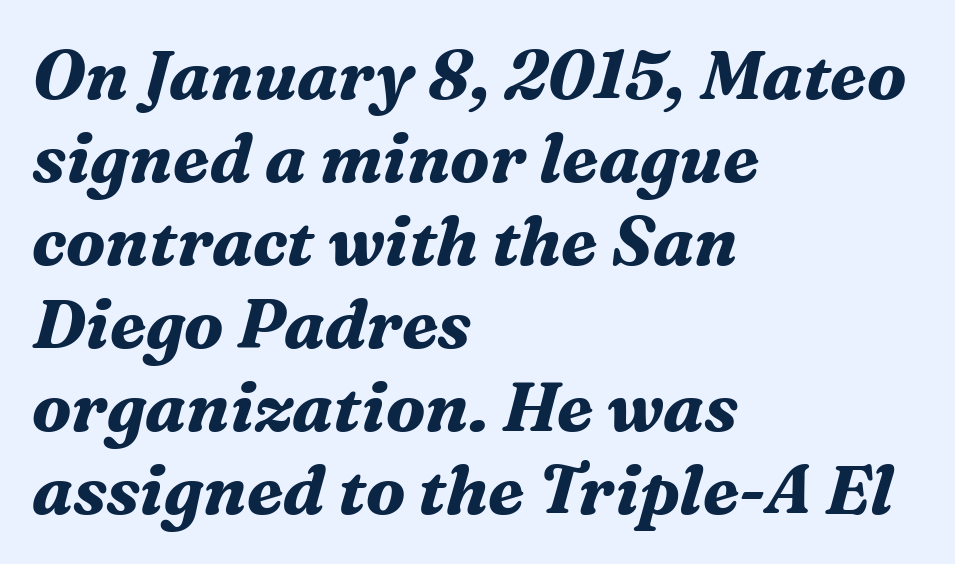
{"serif": "yes", "italic": "yes", "lean": "right", "slant_degrees": 16, "bold": "yes", "weight": "bold", "width": "normal", "stroke_contrast": "medium", "x_height": "medium", "monospaced": "no", "underline": "no", "align": "left", "line_spacing_ratio": 1.22, "letter_spacing": "normal", "letter_spacing_em": 0.0, "glyph_px": 68}
